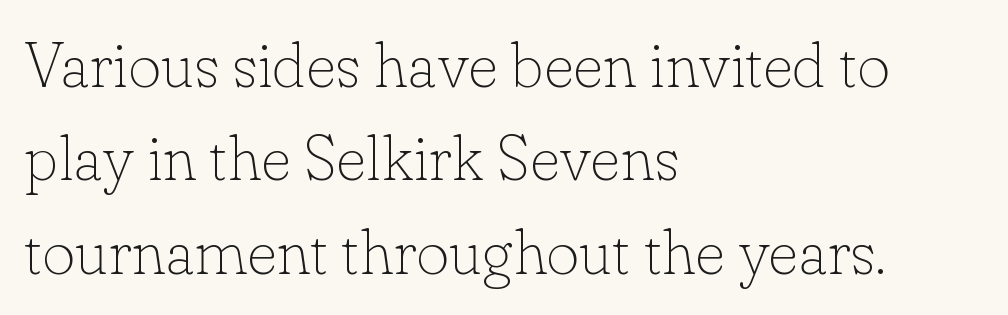
No letter is thick-stroked: the sample isn't bold. Line starts are locked; line ends wander. The type is set solid horizontally, with unmodified tracking. Notice how descenders clear the ascenders below comfortably — that's standard leading. The string is rendered with underlining switched off.
